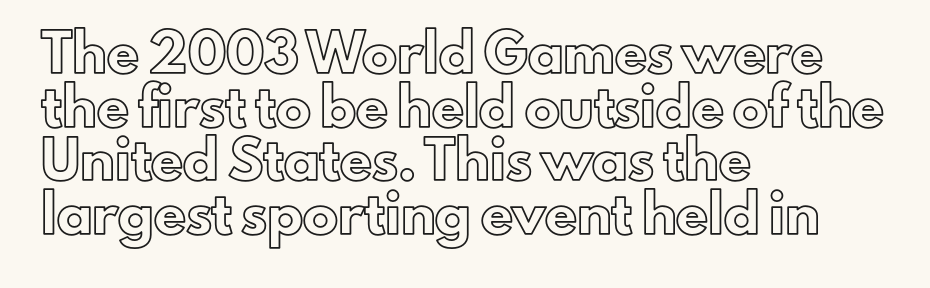
Q: Is the text italic (slanted)? A: No, it is upright.
Q: Is the text underlined? A: No.
Q: How is the paragraph aligned? A: Left-aligned.
Q: Is the spacing between letters normal or unusually wide? A: Normal.
Q: Is the spacing between lines tight, normal or loose? A: Normal.
Q: Width (condensed, normal, or wide)? A: Normal.
Q: x-height? A: Small.
Q: Monospaced? A: No.
